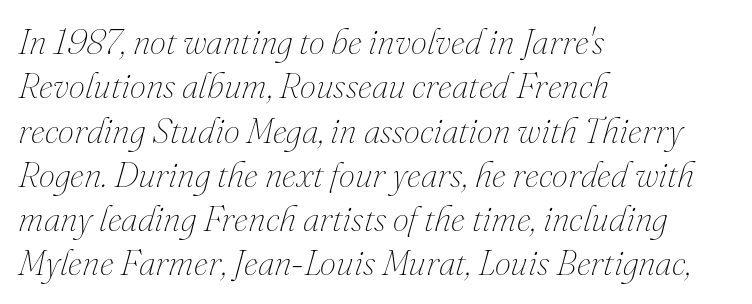
{"italic": "yes", "lean": "right", "slant_degrees": 16, "bold": "no", "weight": "thin", "width": "normal", "stroke_contrast": "medium", "x_height": "small", "monospaced": "no", "underline": "no", "align": "left", "line_spacing_ratio": 1.23, "letter_spacing": "normal", "letter_spacing_em": 0.0, "glyph_px": 36}
